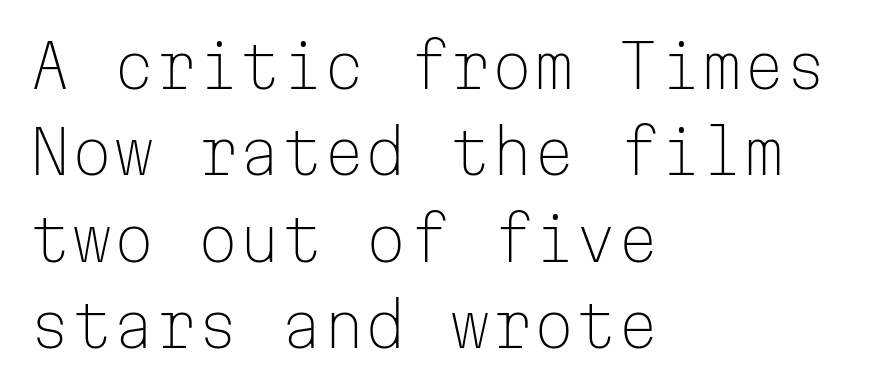
Q: Is the text bold? A: No.
Q: Is the text italic (slanted)? A: No, it is upright.
Q: Is the typeface a serif or a sans-serif typeface? A: Sans-serif.
Q: Is the text underlined? A: No.
Q: How is the paragraph aligned? A: Left-aligned.
Q: Is the spacing between letters normal or unusually wide? A: Normal.
Q: Is the spacing between lines tight, normal or loose? A: Normal.
Q: Width (condensed, normal, or wide)? A: Normal.
Q: Stroke contrast? A: Low.
Q: x-height? A: Medium.
Q: Monospaced? A: Yes.
